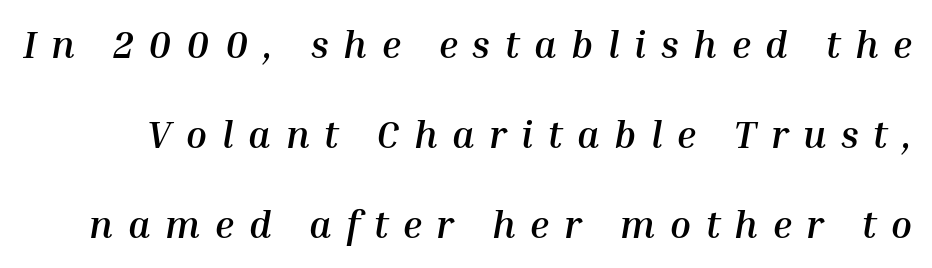
Q: Is the text bold? A: Yes.
Q: Is the text italic (slanted)? A: Yes, it leans right by about 10 degrees.
Q: Is the text underlined? A: No.
Q: Is the spacing between letters normal or unusually wide? A: Unusually wide.
Q: Is the spacing between lines tight, normal or loose? A: Loose.
Q: Width (condensed, normal, or wide)? A: Normal.
Q: Stroke contrast? A: Medium.
Q: x-height? A: Medium.
Q: Monospaced? A: No.
